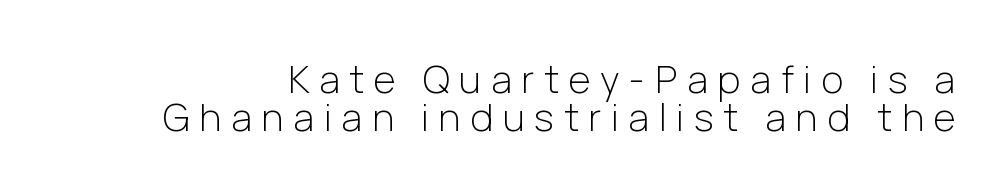
{"serif": "no", "italic": "no", "bold": "no", "weight": "light", "width": "normal", "stroke_contrast": "low", "x_height": "medium", "monospaced": "no", "underline": "no", "line_spacing": "tight", "line_spacing_ratio": 1.01, "letter_spacing": "wide", "letter_spacing_em": 0.26, "glyph_px": 38}
